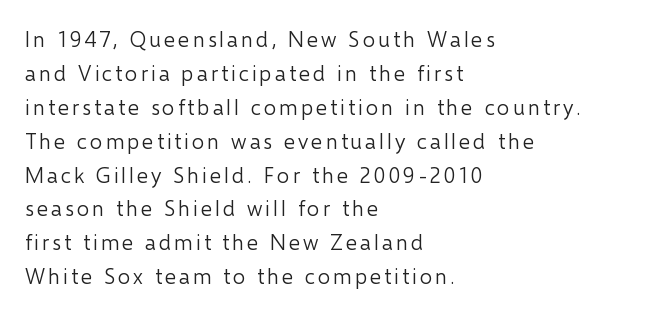
Q: Is the text bold? A: No.
Q: Is the text italic (slanted)? A: No, it is upright.
Q: Is the text underlined? A: No.
Q: How is the paragraph aligned? A: Left-aligned.
Q: Is the spacing between lines tight, normal or loose? A: Normal.
